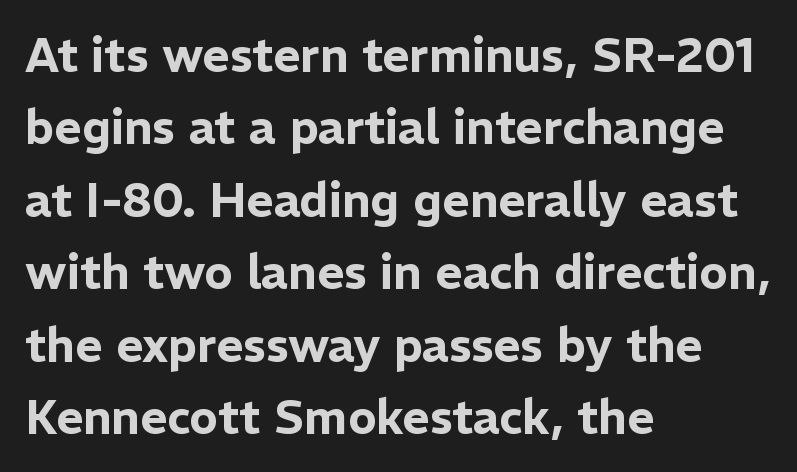
Q: Is the text italic (slanted)? A: No, it is upright.
Q: Is the typeface a serif or a sans-serif typeface? A: Sans-serif.
Q: Is the text underlined? A: No.
Q: How is the paragraph aligned? A: Left-aligned.
Q: Is the spacing between letters normal or unusually wide? A: Normal.
Q: Is the spacing between lines tight, normal or loose? A: Normal.
Q: Width (condensed, normal, or wide)? A: Normal.
Q: Stroke contrast? A: Low.
Q: x-height? A: Medium.
Q: Monospaced? A: No.
